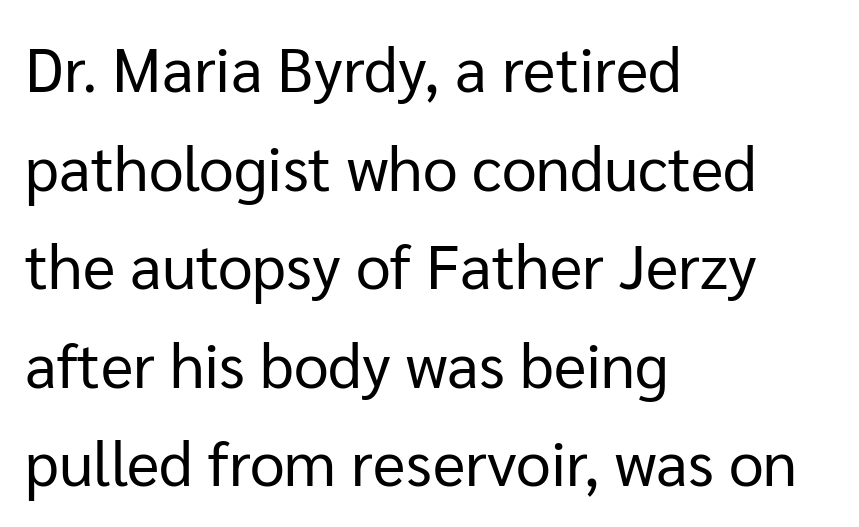
{"serif": "no", "italic": "no", "bold": "no", "weight": "regular", "width": "normal", "stroke_contrast": "low", "x_height": "medium", "monospaced": "no", "underline": "no", "align": "left", "line_spacing": "normal", "line_spacing_ratio": 1.59, "letter_spacing": "normal", "letter_spacing_em": 0.0, "glyph_px": 62}
